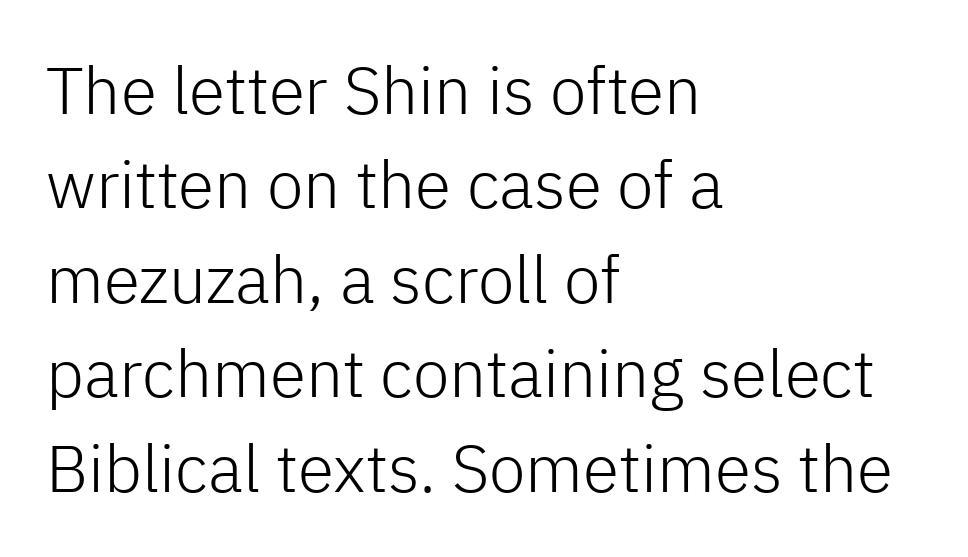
{"serif": "no", "italic": "no", "bold": "no", "weight": "light", "width": "normal", "stroke_contrast": "low", "x_height": "medium", "monospaced": "no", "underline": "no", "align": "left", "line_spacing": "normal", "line_spacing_ratio": 1.43, "letter_spacing": "normal", "letter_spacing_em": 0.0, "glyph_px": 66}
